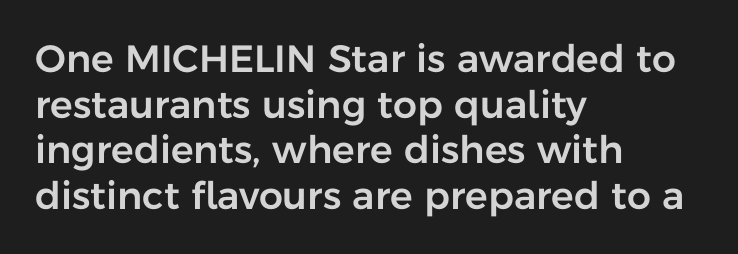
The image shows 38 px sans-serif type, upright; set left-aligned, line spacing 1.2x, normal letter spacing, not underlined; low stroke contrast and a medium x-height.
